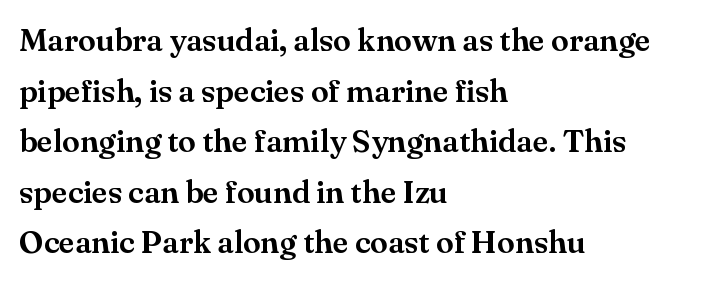
Q: Is the text italic (slanted)? A: No, it is upright.
Q: Is the typeface a serif or a sans-serif typeface? A: Serif.
Q: Is the text underlined? A: No.
Q: How is the paragraph aligned? A: Left-aligned.
Q: Is the spacing between letters normal or unusually wide? A: Normal.
Q: Is the spacing between lines tight, normal or loose? A: Normal.
Q: Width (condensed, normal, or wide)? A: Normal.
Q: Stroke contrast? A: Medium.
Q: x-height? A: Small.
Q: Monospaced? A: No.
